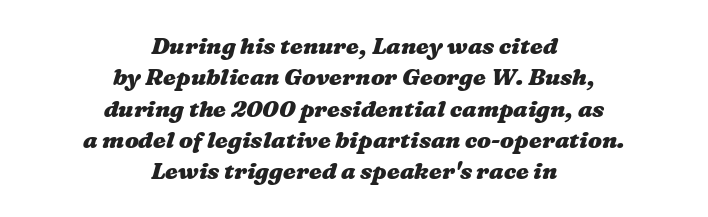
Q: Is the text bold? A: Yes.
Q: Is the text underlined? A: No.
Q: How is the paragraph aligned? A: Centered.
Q: Is the spacing between letters normal or unusually wide? A: Normal.
Q: Is the spacing between lines tight, normal or loose? A: Normal.
